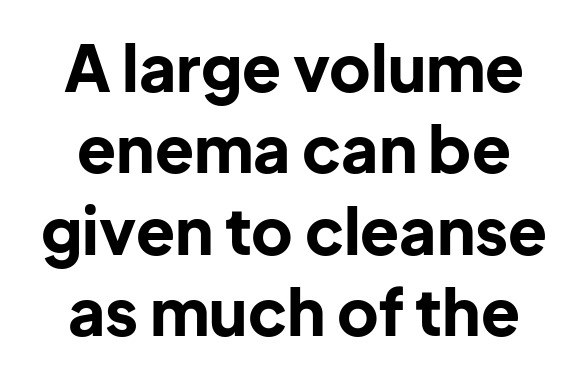
The image shows 64 px bold sans-serif type, upright; set centered, normal line spacing (1.27x), normal letter spacing, not underlined; low stroke contrast and a medium x-height.
